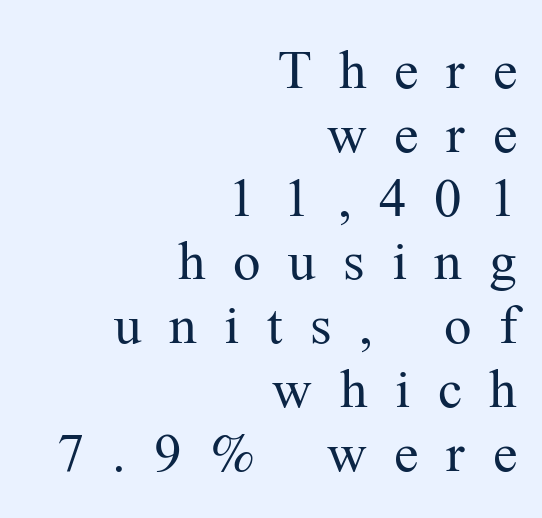
{"serif": "yes", "italic": "no", "bold": "no", "weight": "regular", "width": "normal", "stroke_contrast": "medium", "x_height": "medium", "monospaced": "no", "underline": "no", "align": "right", "line_spacing_ratio": 1.16, "letter_spacing": "wide", "letter_spacing_em": 0.5, "glyph_px": 55}
